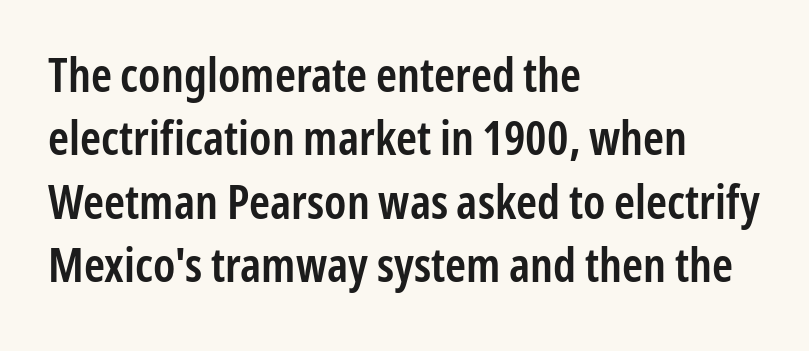
{"serif": "no", "italic": "no", "bold": "semi", "weight": "semibold", "width": "condensed", "stroke_contrast": "low", "x_height": "medium", "monospaced": "no", "underline": "no", "align": "left", "line_spacing": "normal", "line_spacing_ratio": 1.35, "letter_spacing": "normal", "letter_spacing_em": 0.0, "glyph_px": 47}
